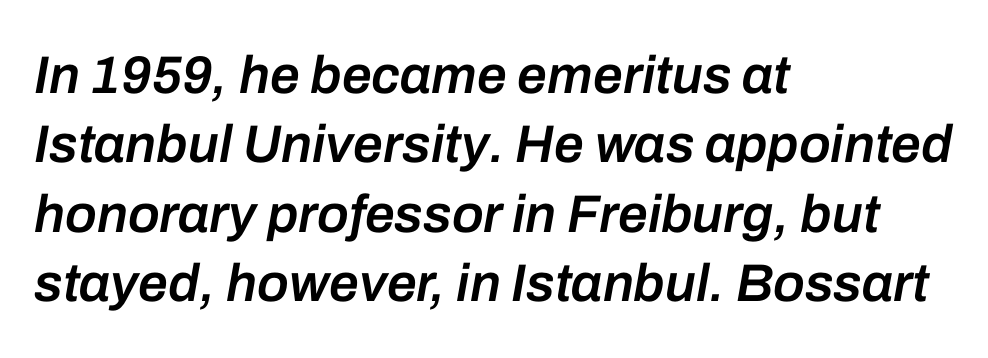
Q: Is the text bold? A: Semi-bold.
Q: Is the text italic (slanted)? A: Yes, it leans right by about 10 degrees.
Q: Is the text underlined? A: No.
Q: How is the paragraph aligned? A: Left-aligned.
Q: Is the spacing between letters normal or unusually wide? A: Normal.
Q: Is the spacing between lines tight, normal or loose? A: Normal.
Q: Width (condensed, normal, or wide)? A: Normal.
Q: Stroke contrast? A: Low.
Q: x-height? A: Medium.
Q: Monospaced? A: No.
